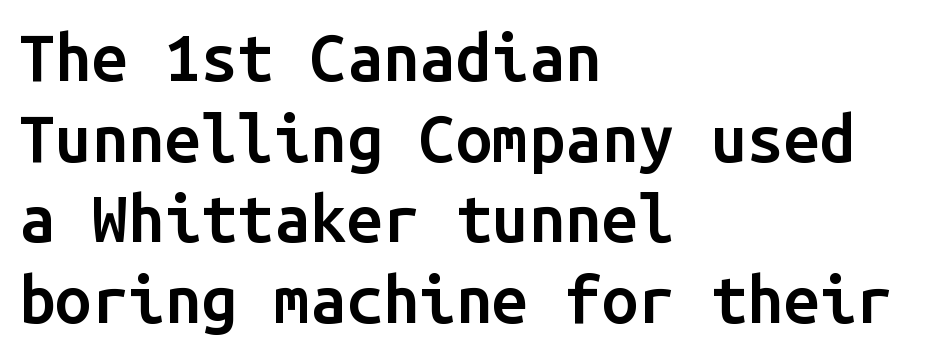
Q: Is the text bold? A: Semi-bold.
Q: Is the text italic (slanted)? A: No, it is upright.
Q: Is the typeface a serif or a sans-serif typeface? A: Sans-serif.
Q: Is the text underlined? A: No.
Q: How is the paragraph aligned? A: Left-aligned.
Q: Is the spacing between letters normal or unusually wide? A: Normal.
Q: Width (condensed, normal, or wide)? A: Normal.
Q: Stroke contrast? A: Low.
Q: x-height? A: Medium.
Q: Monospaced? A: Yes.
